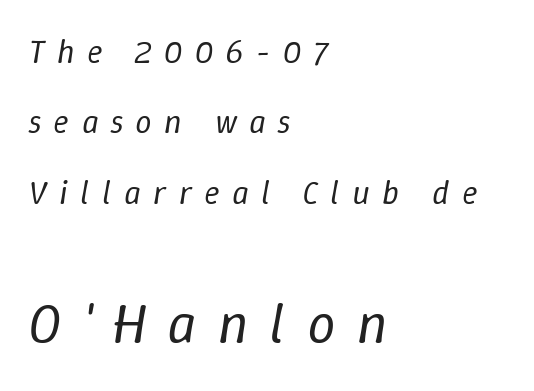
{"italic": "yes", "lean": "right", "slant_degrees": 9, "bold": "no", "weight": "regular", "width": "normal", "stroke_contrast": "low", "x_height": "medium", "monospaced": "no", "underline": "no", "align": "left", "line_spacing": "loose", "line_spacing_ratio": 2.13, "letter_spacing": "wide", "letter_spacing_em": 0.37, "larger_block": "second", "size_ratio": 1.73, "glyph_px": 57}
